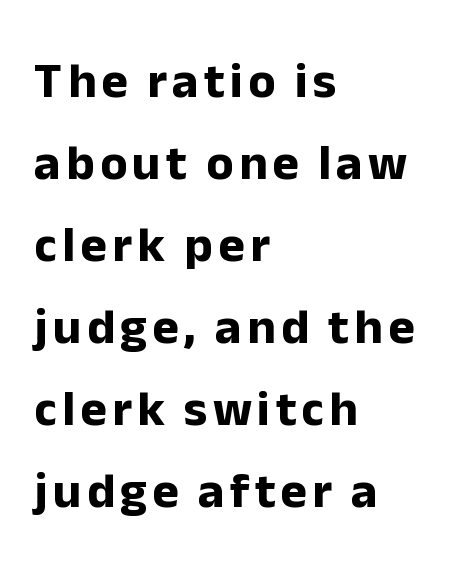
Q: Is the text bold? A: Yes.
Q: Is the text italic (slanted)? A: No, it is upright.
Q: Is the typeface a serif or a sans-serif typeface? A: Sans-serif.
Q: Is the text underlined? A: No.
Q: How is the paragraph aligned? A: Left-aligned.
Q: Is the spacing between lines tight, normal or loose? A: Normal.
Q: Width (condensed, normal, or wide)? A: Normal.
Q: Stroke contrast? A: Low.
Q: x-height? A: Medium.
Q: Monospaced? A: No.
